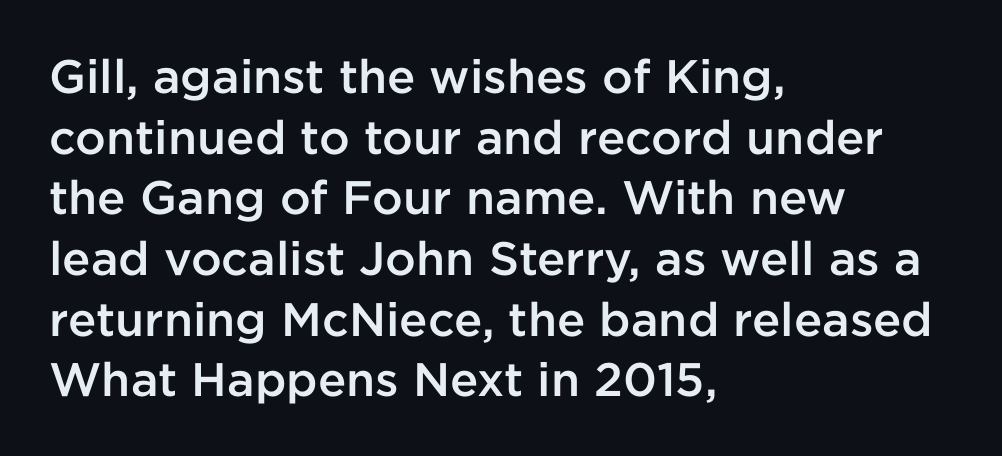
You could not count columns in this text — the font is proportionally spaced. Any mark beneath the type? The region is blank. Do the letters lean? They stand straight. Honestly, the letter spacing is just normal — you wouldn't notice it. Casual observation: everything's shoved over to the left. In terms of leading, this rendering sits right in the middle.
